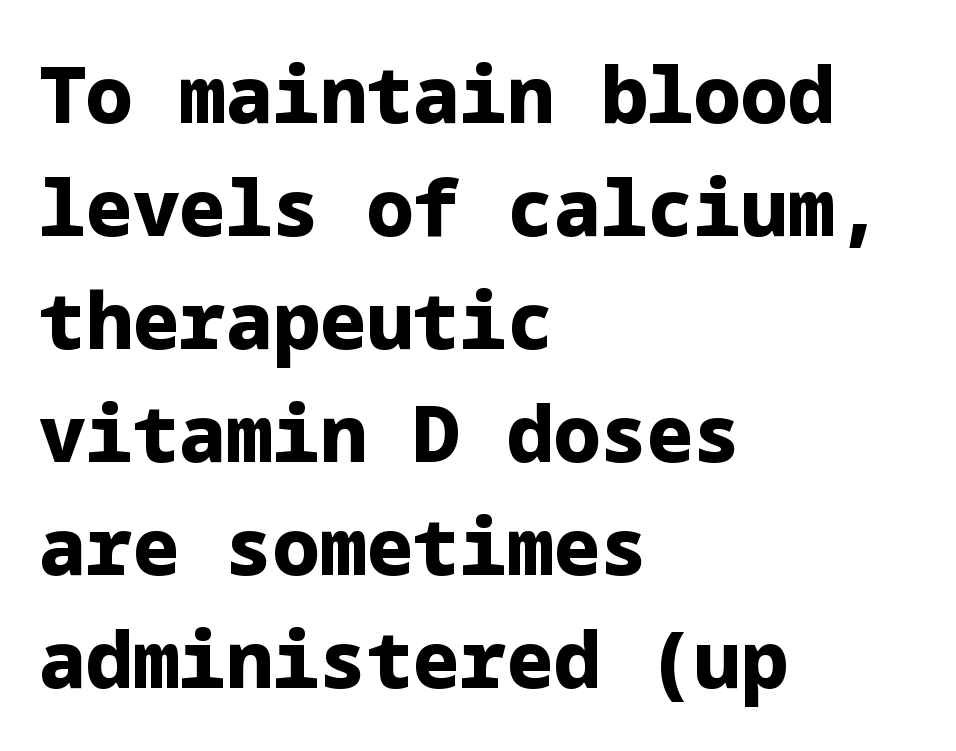
Q: Is the text bold? A: Yes.
Q: Is the text italic (slanted)? A: No, it is upright.
Q: Is the typeface a serif or a sans-serif typeface? A: Sans-serif.
Q: Is the text underlined? A: No.
Q: How is the paragraph aligned? A: Left-aligned.
Q: Is the spacing between letters normal or unusually wide? A: Normal.
Q: Is the spacing between lines tight, normal or loose? A: Normal.
Q: Width (condensed, normal, or wide)? A: Normal.
Q: Stroke contrast? A: Low.
Q: x-height? A: Medium.
